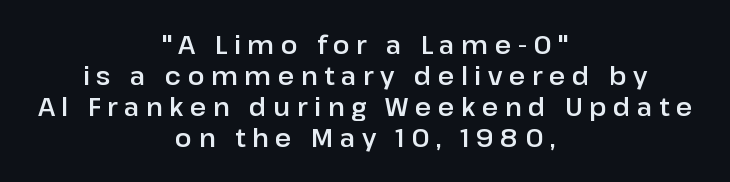
The image shows 25 px text type, upright; set centered, line spacing 1.24x, unusually wide letter spacing (+0.26 em), not underlined.
